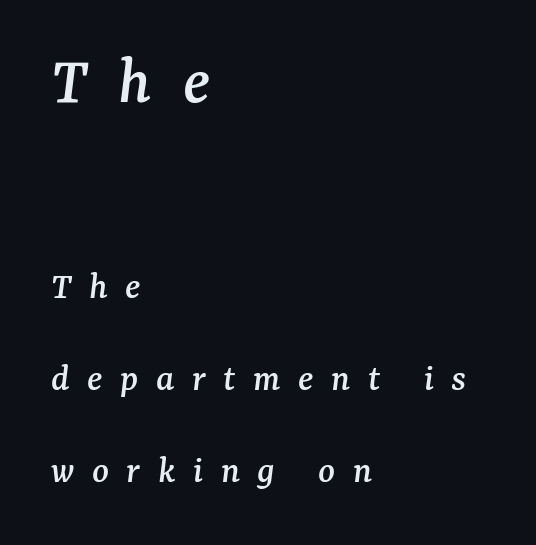
Which margin do the lines hug? The left one — the right edge is uneven. Short note: letters widely spaced. Size contrast runs from large at the top to small at the bottom. Notice the wide empty band between every row — that's loose leading.
